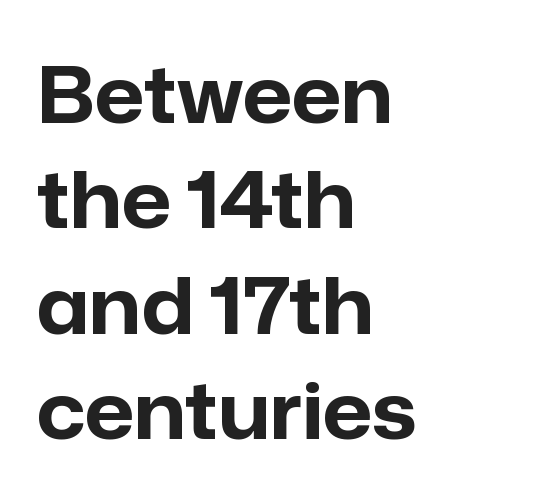
{"serif": "no", "italic": "no", "bold": "yes", "weight": "bold", "width": "normal", "stroke_contrast": "low", "x_height": "medium", "monospaced": "no", "underline": "no", "align": "left", "line_spacing": "normal", "line_spacing_ratio": 1.35, "letter_spacing": "normal", "letter_spacing_em": 0.0, "glyph_px": 78}
